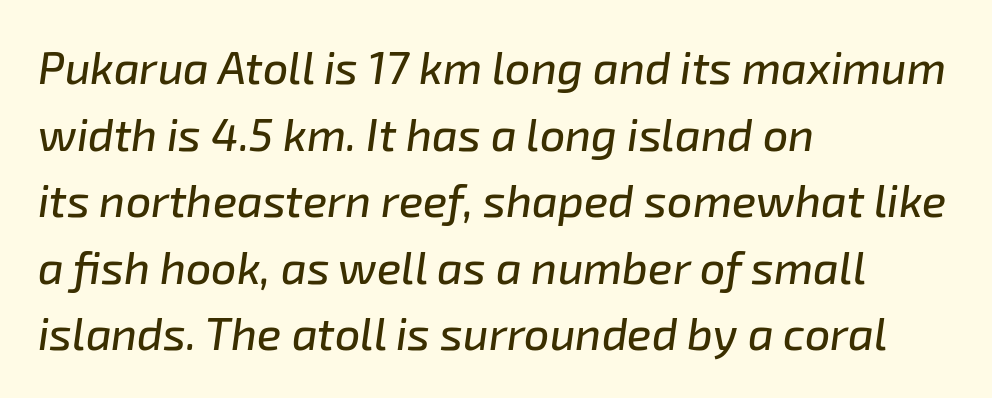
{"italic": "yes", "lean": "right", "slant_degrees": 8, "width": "normal", "stroke_contrast": "low", "x_height": "medium", "monospaced": "no", "underline": "no", "align": "left", "line_spacing": "normal", "line_spacing_ratio": 1.48, "letter_spacing": "normal", "letter_spacing_em": 0.0, "glyph_px": 45}
